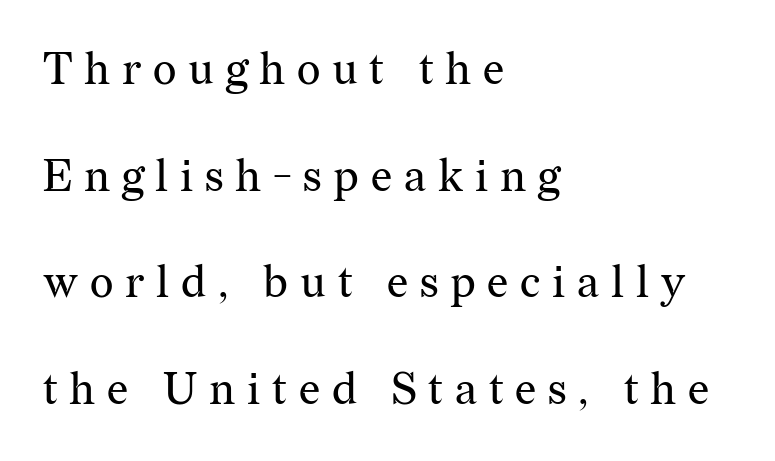
Q: Is the text bold? A: No.
Q: Is the text italic (slanted)? A: No, it is upright.
Q: Is the typeface a serif or a sans-serif typeface? A: Serif.
Q: Is the text underlined? A: No.
Q: How is the paragraph aligned? A: Left-aligned.
Q: Is the spacing between letters normal or unusually wide? A: Unusually wide.
Q: Is the spacing between lines tight, normal or loose? A: Loose.
Q: Width (condensed, normal, or wide)? A: Normal.
Q: Stroke contrast? A: Medium.
Q: x-height? A: Medium.
Q: Monospaced? A: No.
